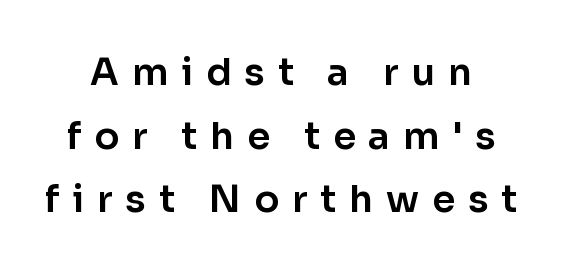
The image shows 37 px sans-serif type, upright; set line spacing 1.72x, unusually wide letter spacing (+0.35 em), not underlined; low stroke contrast and a medium x-height.
